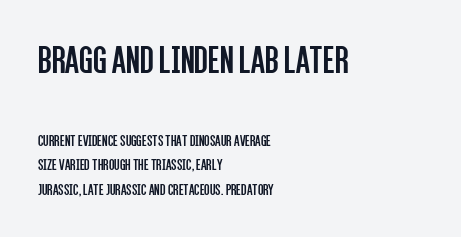
The image shows 40 px regular-weight, condensed sans-serif type, upright; set left-aligned, normal line spacing (1.54x), normal letter spacing, not underlined; the first (top) block is 2.5x larger; low stroke contrast and a large x-height.
